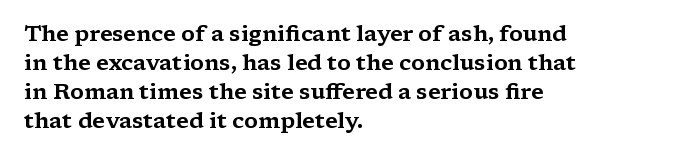
Q: Is the text italic (slanted)? A: No, it is upright.
Q: Is the text underlined? A: No.
Q: How is the paragraph aligned? A: Left-aligned.
Q: Is the spacing between letters normal or unusually wide? A: Normal.
Q: Is the spacing between lines tight, normal or loose? A: Normal.
